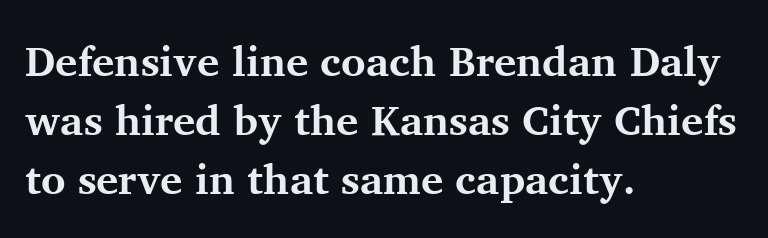
{"serif": "yes", "italic": "no", "bold": "yes", "weight": "bold", "width": "normal", "stroke_contrast": "medium", "x_height": "medium", "monospaced": "no", "underline": "no", "align": "left", "line_spacing": "normal", "line_spacing_ratio": 1.4, "letter_spacing": "normal", "letter_spacing_em": 0.0, "glyph_px": 42}
